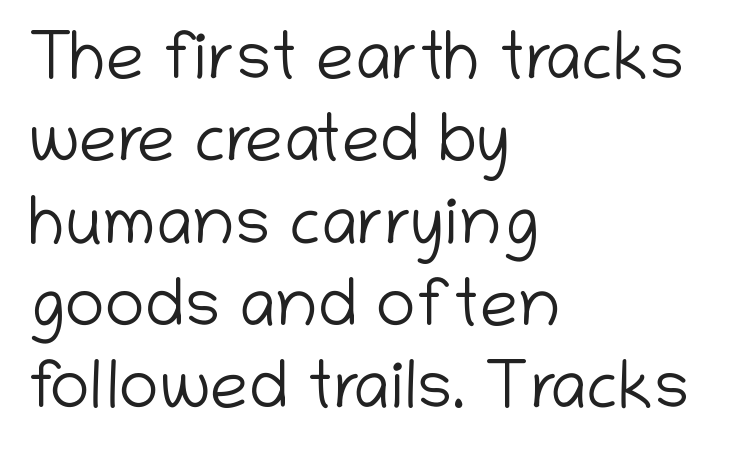
Q: Is the text bold? A: No.
Q: Is the text italic (slanted)? A: No, it is upright.
Q: Is the typeface a serif or a sans-serif typeface? A: Sans-serif.
Q: Is the text underlined? A: No.
Q: How is the paragraph aligned? A: Left-aligned.
Q: Is the spacing between letters normal or unusually wide? A: Normal.
Q: Width (condensed, normal, or wide)? A: Normal.
Q: Stroke contrast? A: Low.
Q: x-height? A: Medium.
Q: Monospaced? A: No.
